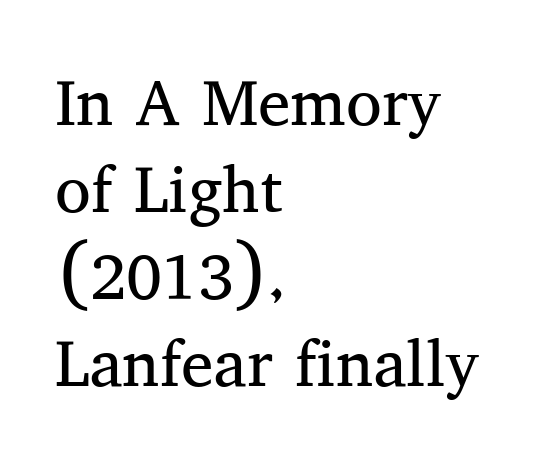
{"serif": "yes", "italic": "no", "bold": "no", "weight": "regular", "width": "normal", "stroke_contrast": "medium", "x_height": "medium", "monospaced": "no", "underline": "no", "align": "left", "line_spacing": "normal", "line_spacing_ratio": 1.34, "letter_spacing": "normal", "letter_spacing_em": 0.0, "glyph_px": 65}
